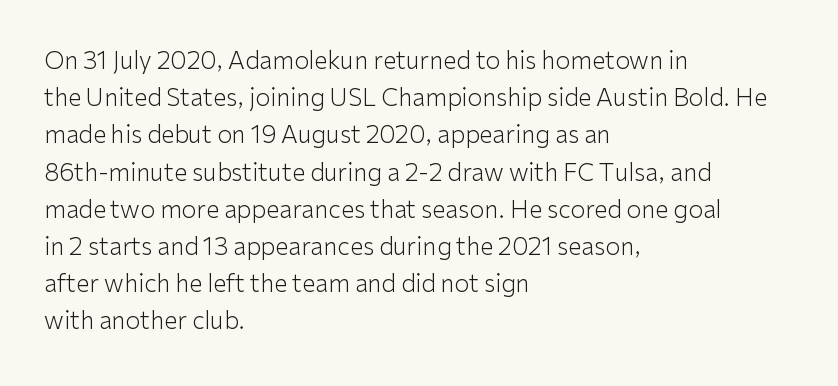
{"italic": "no", "bold": "no", "underline": "no", "align": "left", "line_spacing": "normal", "line_spacing_ratio": 1.55, "letter_spacing": "normal", "letter_spacing_em": 0.0, "glyph_px": 24}
